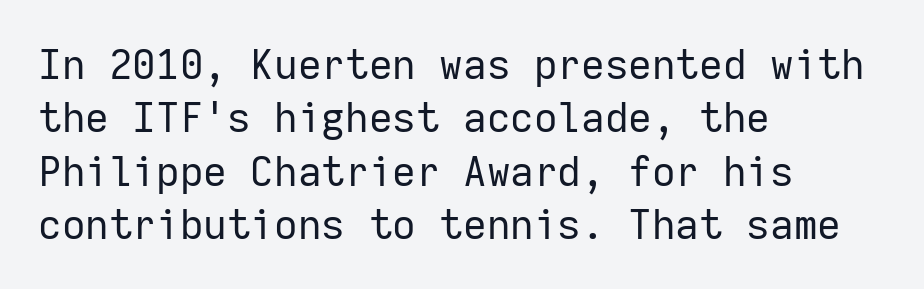
Just letters on the line, the space beneath them empty. Classification — sans serif. A light-to-regular cut is what we see here. Regarding leading, the lines here are spaced in the standard way.
